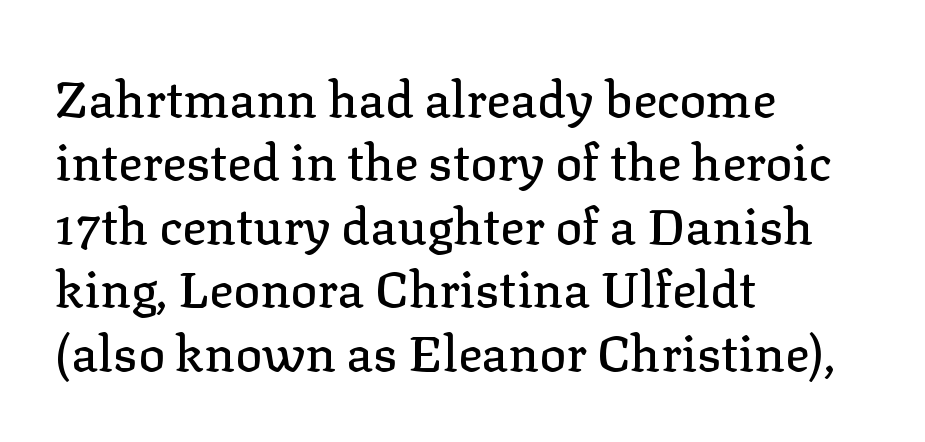
The image shows 50 px serif type, upright; set left-aligned, normal line spacing (1.27x), normal letter spacing, not underlined; low stroke contrast and a medium x-height.
